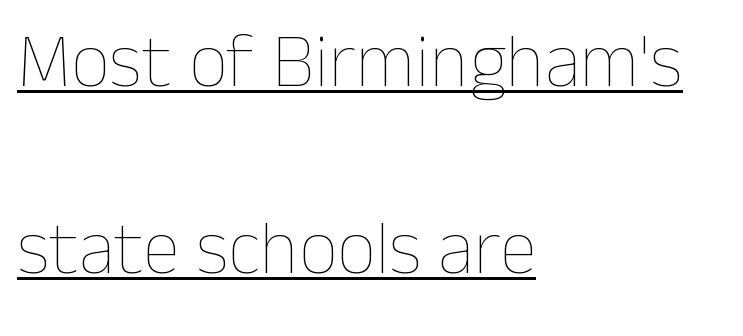
The image shows 76 px thin type, upright; set left-aligned, loose line spacing (2.46x), normal letter spacing, underlined; low stroke contrast and a medium x-height.
